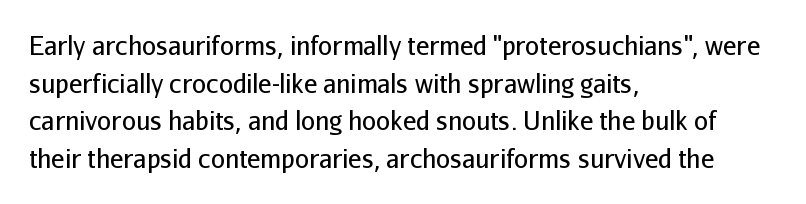
The image shows 25 px text type, upright; set left-aligned, normal line spacing (1.51x), normal letter spacing, not underlined.
